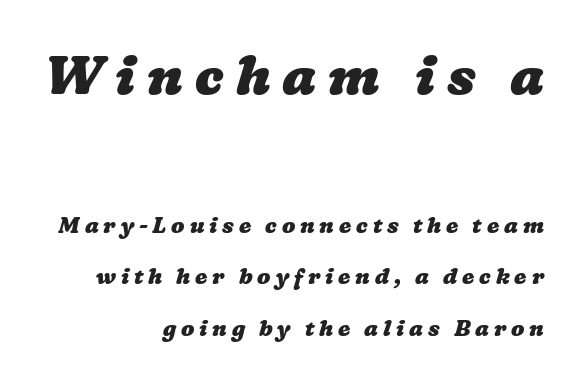
Q: Is the text bold? A: Yes.
Q: Is the text underlined? A: No.
Q: How is the paragraph aligned? A: Right-aligned.
Q: Is the spacing between letters normal or unusually wide? A: Unusually wide.
Q: Is the spacing between lines tight, normal or loose? A: Loose.
Q: Which block of text is set in a larger size, the first (top) or the second (bottom)? A: The first (top) one.
Q: Width (condensed, normal, or wide)? A: Wide.
Q: Stroke contrast? A: Low.
Q: x-height? A: Medium.
Q: Monospaced? A: No.
